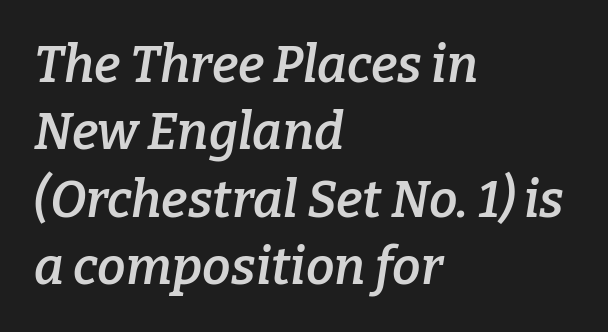
{"serif": "yes", "italic": "yes", "lean": "right", "slant_degrees": 9, "bold": "semi", "weight": "semibold", "width": "normal", "stroke_contrast": "low", "x_height": "medium", "monospaced": "no", "underline": "no", "align": "left", "line_spacing": "normal", "line_spacing_ratio": 1.32, "letter_spacing": "normal", "letter_spacing_em": 0.0, "glyph_px": 51}
